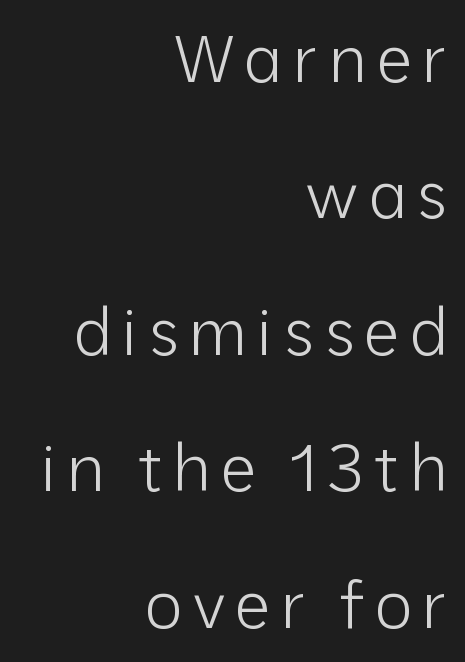
Q: Is the text bold? A: No.
Q: Is the text italic (slanted)? A: No, it is upright.
Q: Is the typeface a serif or a sans-serif typeface? A: Sans-serif.
Q: Is the text underlined? A: No.
Q: How is the paragraph aligned? A: Right-aligned.
Q: Is the spacing between lines tight, normal or loose? A: Loose.
Q: Width (condensed, normal, or wide)? A: Normal.
Q: Stroke contrast? A: Low.
Q: x-height? A: Medium.
Q: Monospaced? A: No.
